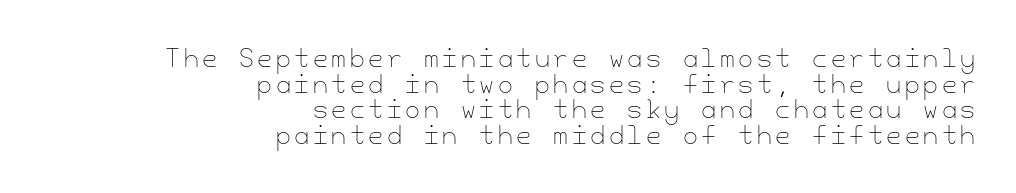
Q: Is the text bold? A: No.
Q: Is the text italic (slanted)? A: No, it is upright.
Q: Is the text underlined? A: No.
Q: How is the paragraph aligned? A: Right-aligned.
Q: Is the spacing between lines tight, normal or loose? A: Tight.
